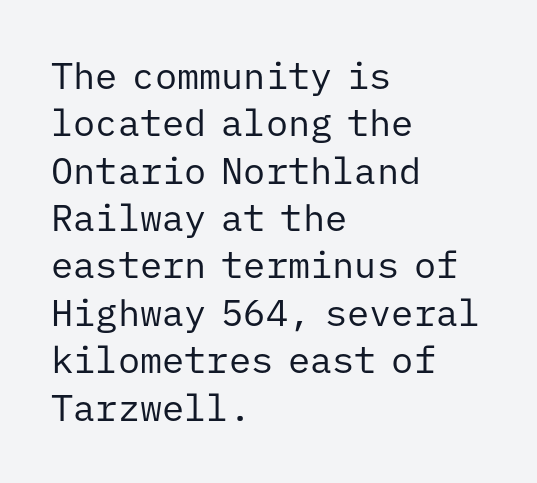
Q: Is the text bold? A: No.
Q: Is the text italic (slanted)? A: No, it is upright.
Q: Is the typeface a serif or a sans-serif typeface? A: Sans-serif.
Q: Is the text underlined? A: No.
Q: How is the paragraph aligned? A: Left-aligned.
Q: Is the spacing between letters normal or unusually wide? A: Normal.
Q: Is the spacing between lines tight, normal or loose? A: Normal.
Q: Width (condensed, normal, or wide)? A: Normal.
Q: Stroke contrast? A: Low.
Q: x-height? A: Medium.
Q: Monospaced? A: Yes.
